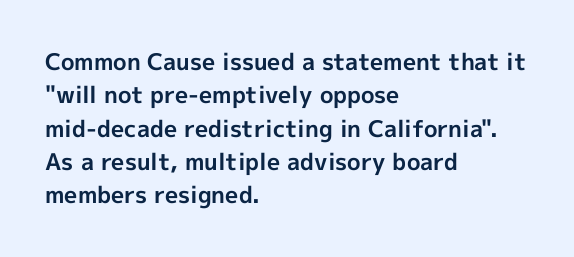
Q: Is the text bold? A: Yes.
Q: Is the text italic (slanted)? A: No, it is upright.
Q: Is the text underlined? A: No.
Q: How is the paragraph aligned? A: Left-aligned.
Q: Is the spacing between letters normal or unusually wide? A: Normal.
Q: Is the spacing between lines tight, normal or loose? A: Normal.
